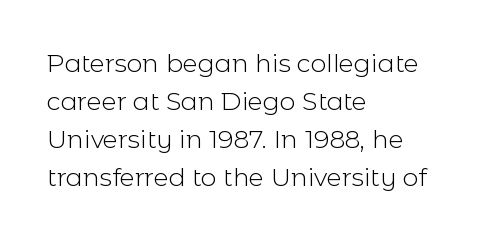
Q: Is the text bold? A: No.
Q: Is the text italic (slanted)? A: No, it is upright.
Q: Is the text underlined? A: No.
Q: How is the paragraph aligned? A: Left-aligned.
Q: Is the spacing between letters normal or unusually wide? A: Normal.
Q: Is the spacing between lines tight, normal or loose? A: Normal.
